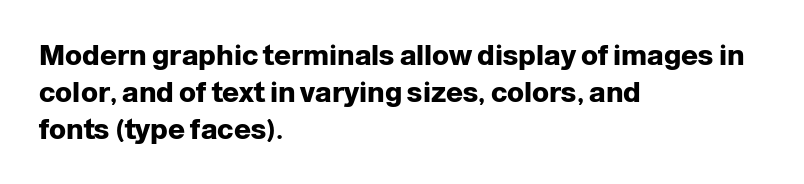
{"serif": "no", "italic": "no", "bold": "yes", "weight": "heavy", "width": "normal", "stroke_contrast": "low", "x_height": "medium", "monospaced": "no", "underline": "no", "align": "left", "line_spacing": "normal", "line_spacing_ratio": 1.32, "letter_spacing": "normal", "letter_spacing_em": 0.0, "glyph_px": 28}
